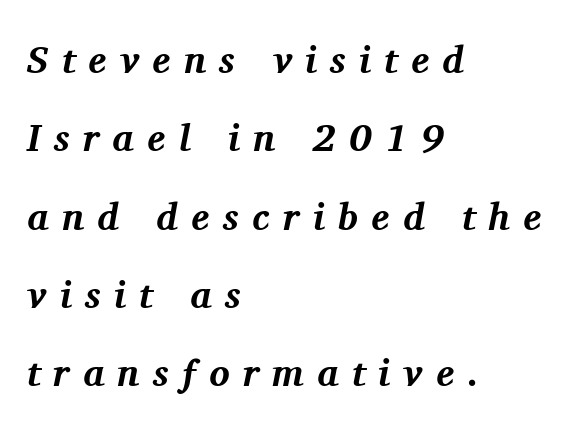
Q: Is the text bold? A: Yes.
Q: Is the text italic (slanted)? A: Yes, it leans right by about 11 degrees.
Q: Is the typeface a serif or a sans-serif typeface? A: Serif.
Q: Is the text underlined? A: No.
Q: How is the paragraph aligned? A: Left-aligned.
Q: Is the spacing between letters normal or unusually wide? A: Unusually wide.
Q: Is the spacing between lines tight, normal or loose? A: Loose.
Q: Width (condensed, normal, or wide)? A: Normal.
Q: Stroke contrast? A: Medium.
Q: x-height? A: Medium.
Q: Monospaced? A: No.
